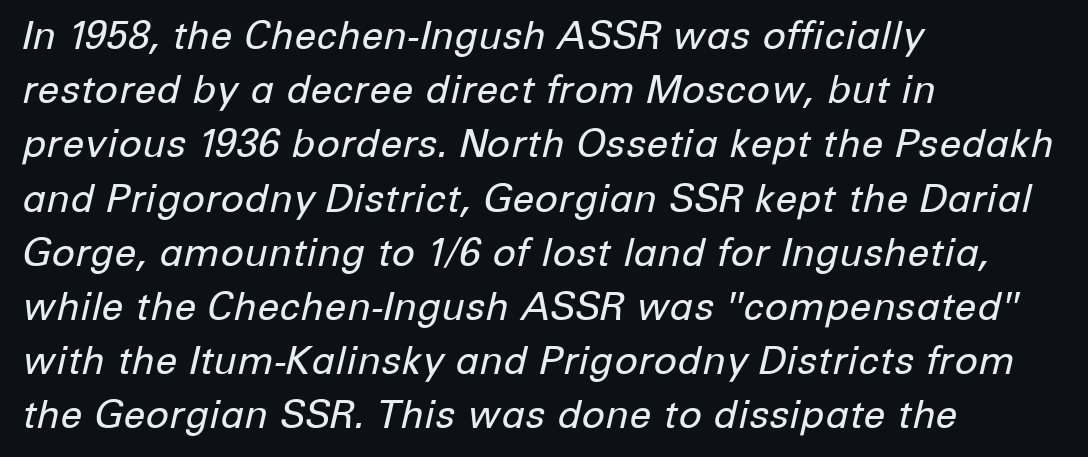
Q: Is the text bold? A: No.
Q: Is the text italic (slanted)? A: Yes, it leans right by about 12 degrees.
Q: Is the text underlined? A: No.
Q: How is the paragraph aligned? A: Left-aligned.
Q: Is the spacing between letters normal or unusually wide? A: Normal.
Q: Is the spacing between lines tight, normal or loose? A: Normal.
Q: Width (condensed, normal, or wide)? A: Normal.
Q: Stroke contrast? A: Low.
Q: x-height? A: Medium.
Q: Monospaced? A: No.
